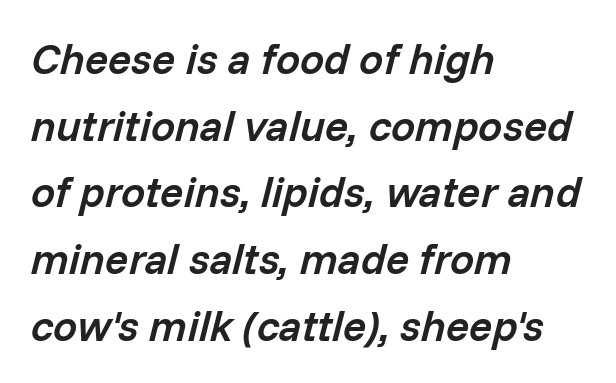
Layout note: lines flush left. Each glyph is drawn with semibold strokes, heavier than normal yet not fully bold. The gap between lines stays unmarked. Varying glyph widths throughout — classic text-font behaviour.
